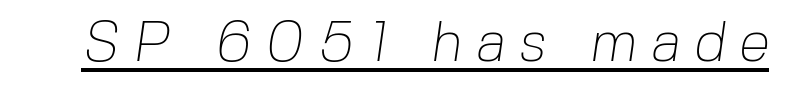
{"serif": "no", "bold": "no", "weight": "thin", "width": "normal", "stroke_contrast": "low", "x_height": "medium", "monospaced": "no", "underline": "yes", "letter_spacing": "wide", "letter_spacing_em": 0.23, "glyph_px": 57}
